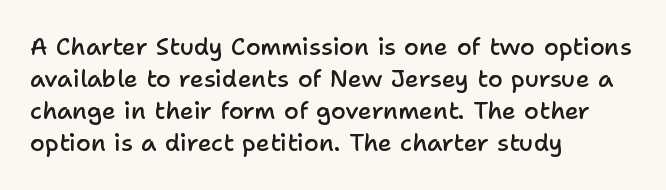
The image shows 24 px text type, upright; set left-aligned, normal line spacing (1.34x), normal letter spacing, not underlined.
